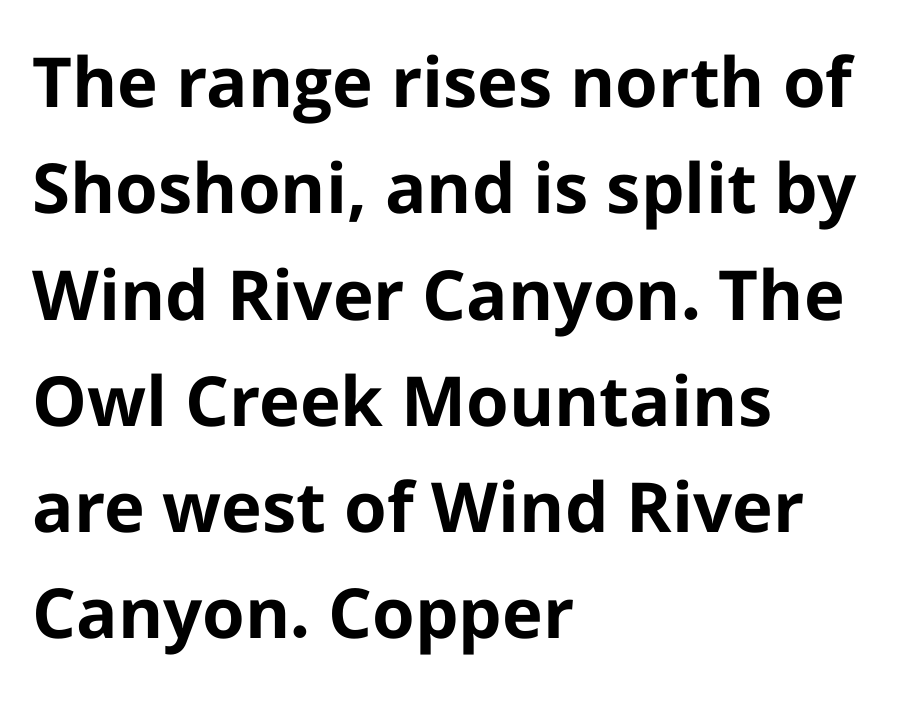
The image shows 69 px bold sans-serif type, upright; set left-aligned, normal line spacing (1.54x), normal letter spacing, not underlined; low stroke contrast and a medium x-height.
